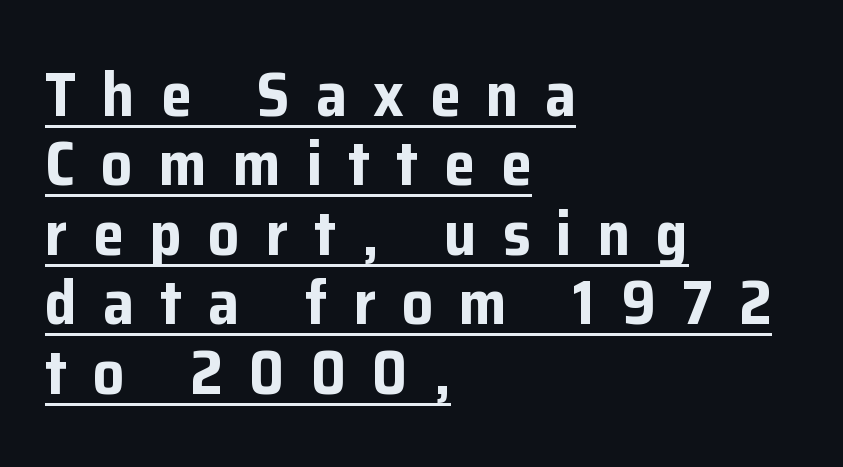
Q: Is the text bold? A: Yes.
Q: Is the text italic (slanted)? A: No, it is upright.
Q: Is the typeface a serif or a sans-serif typeface? A: Sans-serif.
Q: Is the text underlined? A: Yes.
Q: How is the paragraph aligned? A: Left-aligned.
Q: Is the spacing between letters normal or unusually wide? A: Unusually wide.
Q: Is the spacing between lines tight, normal or loose? A: Tight.
Q: Width (condensed, normal, or wide)? A: Normal.
Q: Stroke contrast? A: Low.
Q: x-height? A: Medium.
Q: Monospaced? A: No.
